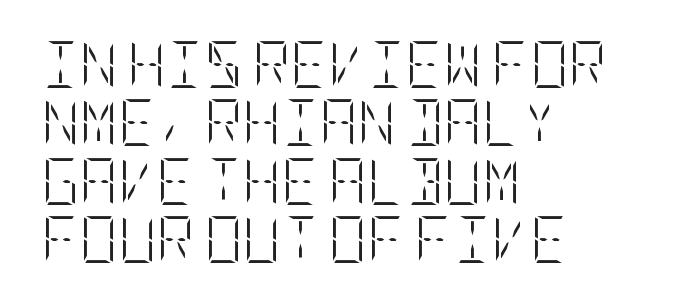
The image shows 47 px light, condensed type, upright; set left-aligned, line spacing 1.24x, normal letter spacing, not underlined; low stroke contrast and a large x-height.
